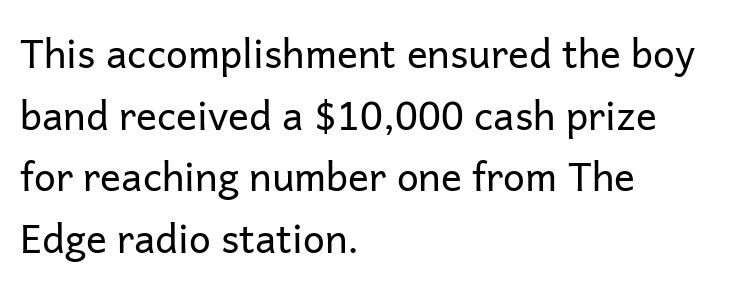
{"serif": "no", "italic": "no", "bold": "no", "weight": "regular", "width": "normal", "stroke_contrast": "low", "x_height": "medium", "monospaced": "no", "underline": "no", "align": "left", "line_spacing": "normal", "line_spacing_ratio": 1.58, "letter_spacing": "normal", "letter_spacing_em": 0.0, "glyph_px": 39}
